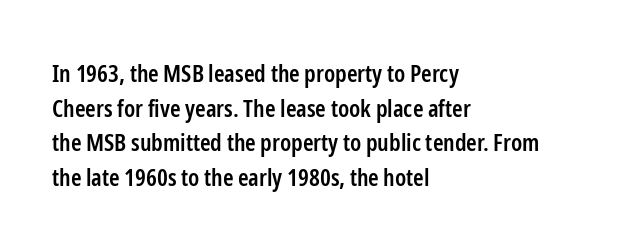
Q: Is the text bold? A: Semi-bold.
Q: Is the text italic (slanted)? A: No, it is upright.
Q: Is the text underlined? A: No.
Q: How is the paragraph aligned? A: Left-aligned.
Q: Is the spacing between letters normal or unusually wide? A: Normal.
Q: Is the spacing between lines tight, normal or loose? A: Normal.
